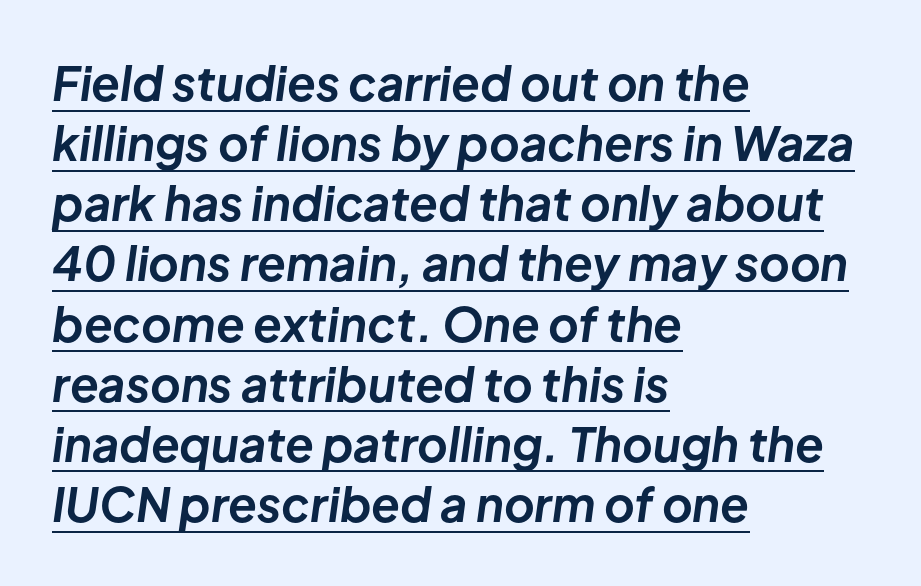
{"italic": "yes", "lean": "right", "slant_degrees": 8, "bold": "yes", "weight": "bold", "width": "normal", "stroke_contrast": "low", "x_height": "medium", "monospaced": "no", "underline": "yes", "align": "left", "line_spacing": "normal", "line_spacing_ratio": 1.28, "letter_spacing": "normal", "letter_spacing_em": 0.0, "glyph_px": 47}
